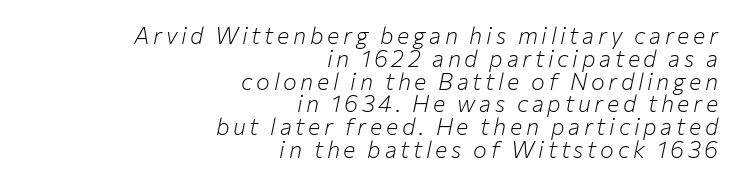
{"italic": "yes", "lean": "right", "slant_degrees": 12, "bold": "no", "underline": "no", "align": "right", "line_spacing": "tight", "line_spacing_ratio": 0.99, "glyph_px": 23}
